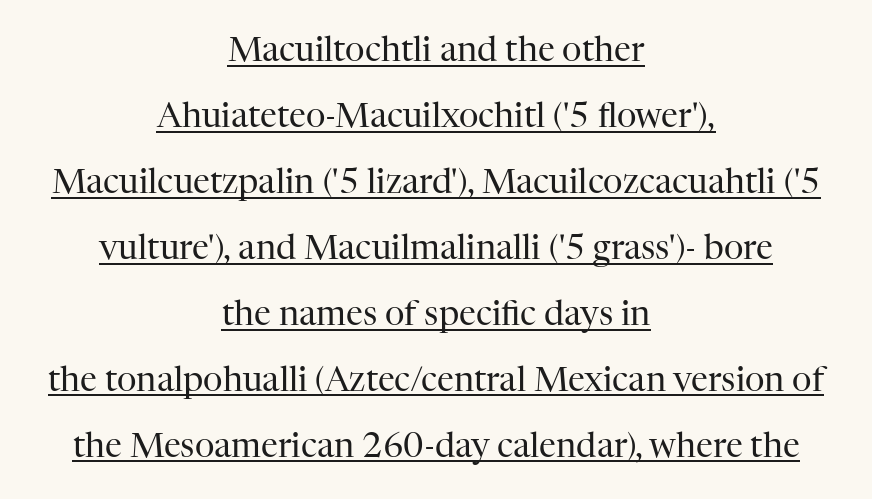
The image shows 34 px regular-weight serif type, upright; set centered, loose line spacing (1.94x), normal letter spacing, underlined; high stroke contrast and a medium x-height.
